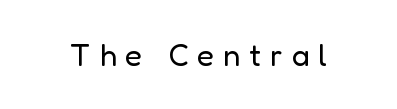
The image shows 31 px regular-weight sans-serif type, upright; set unusually wide letter spacing (+0.29 em), not underlined; low stroke contrast and a medium x-height.
